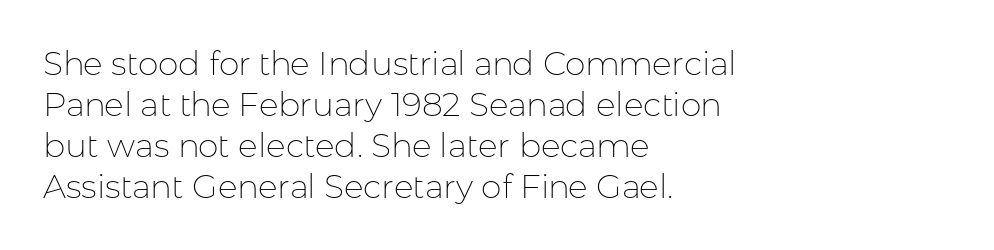
The image shows 33 px thin sans-serif type, upright; set left-aligned, line spacing 1.24x, normal letter spacing, not underlined; low stroke contrast and a medium x-height.
